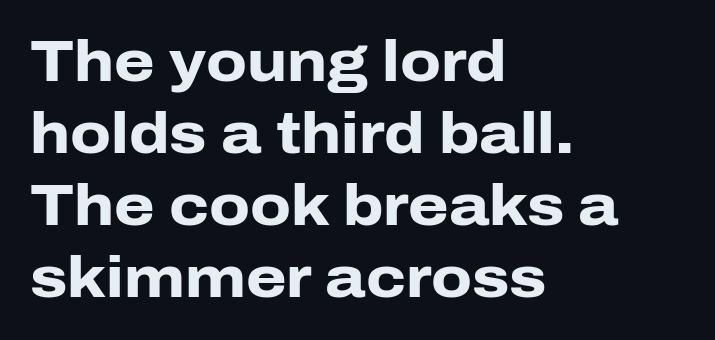
The image shows 58 px heavy sans-serif type, upright; set left-aligned, line spacing 1.24x, normal letter spacing, not underlined; low stroke contrast and a medium x-height.
